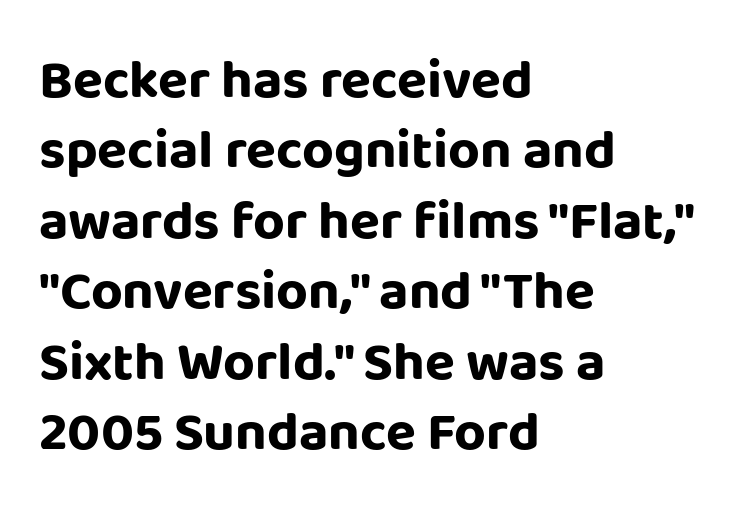
The passage shown is typed in a proportional face where columns would drift. Line spacing here is normal. This rendering leaves character spacing at its baseline value. Left-aligned paragraph, ragged on the right. Lines of text with bare space underneath.
